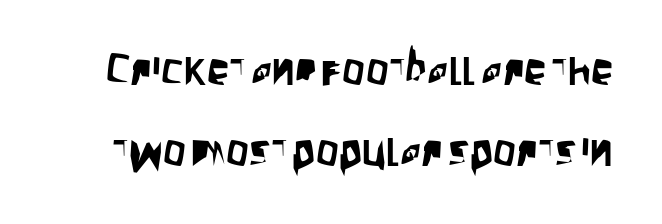
Q: Is the text italic (slanted)? A: No, it is upright.
Q: Is the typeface a serif or a sans-serif typeface? A: Sans-serif.
Q: Is the text underlined? A: No.
Q: Is the spacing between letters normal or unusually wide? A: Normal.
Q: Width (condensed, normal, or wide)? A: Condensed.
Q: Stroke contrast? A: Low.
Q: x-height? A: Large.
Q: Monospaced? A: No.
